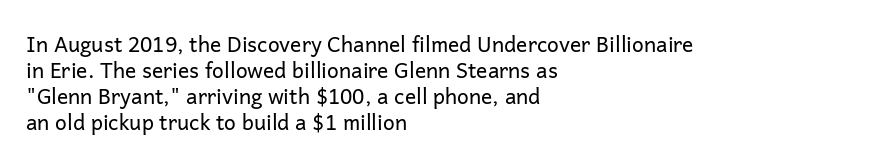
The typography opts for an upright posture over an oblique one. Unmarked baselines from the first word to the last. Students, note that the glyphs here touch the page at normal intervals. Which margin do the lines hug? The left one — the right edge is uneven. The typesetting does not lean heavy: it is not bold.
